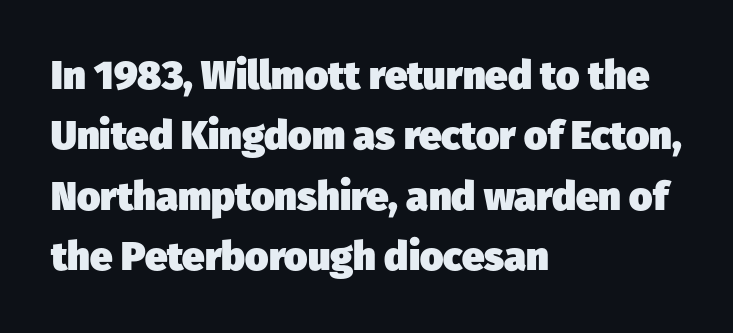
The vertical gap from one line to the next is medium. Glyph-to-glyph distance matches everyday printed text. Typographically, this falls in the sans-serif category. The sample has been set heavy, in full bold.
